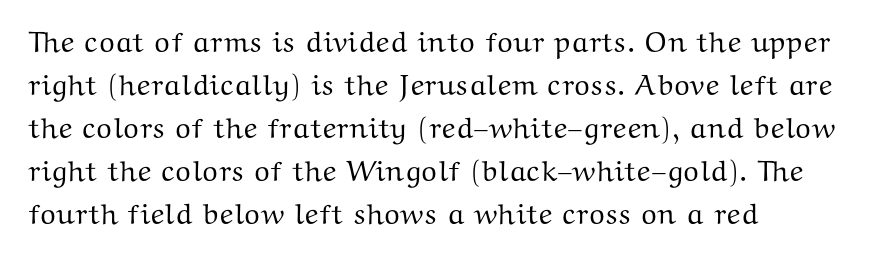
Q: Is the text italic (slanted)? A: No, it is upright.
Q: Is the typeface a serif or a sans-serif typeface? A: Serif.
Q: Is the text underlined? A: No.
Q: How is the paragraph aligned? A: Left-aligned.
Q: Is the spacing between letters normal or unusually wide? A: Normal.
Q: Is the spacing between lines tight, normal or loose? A: Normal.
Q: Width (condensed, normal, or wide)? A: Wide.
Q: Stroke contrast? A: Medium.
Q: x-height? A: Medium.
Q: Monospaced? A: No.
